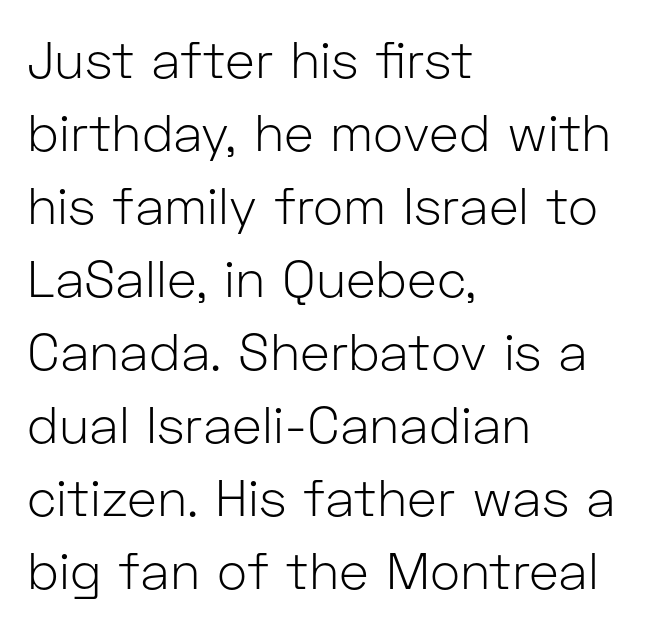
{"serif": "no", "italic": "no", "bold": "no", "weight": "light", "width": "normal", "stroke_contrast": "low", "x_height": "medium", "monospaced": "no", "underline": "no", "align": "left", "line_spacing": "normal", "line_spacing_ratio": 1.43, "letter_spacing": "normal", "letter_spacing_em": 0.0, "glyph_px": 51}
